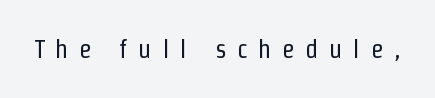
The rendering inserts visible extra space after every character. The characters are drawn with everyday or finer stroke widths. The type sits square on the baseline with zero lean. Anything drawn beneath the words? Only blank space.
